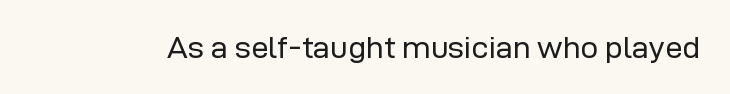
{"serif": "no", "italic": "no", "bold": "no", "weight": "regular", "width": "normal", "stroke_contrast": "low", "x_height": "medium", "monospaced": "no", "underline": "no", "letter_spacing": "normal", "letter_spacing_em": 0.0, "glyph_px": 31}
